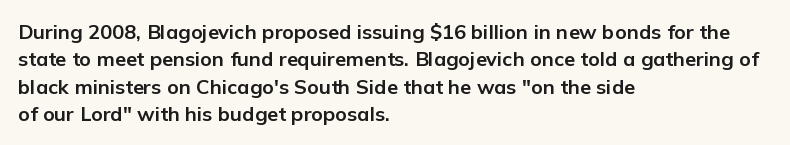
The image shows 20 px bold type, upright; set left-aligned, normal line spacing (1.37x), normal letter spacing, not underlined.
